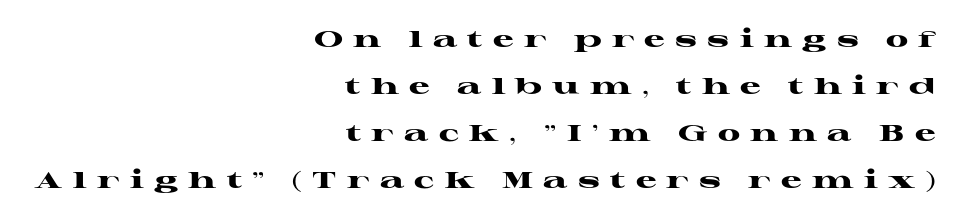
Q: Is the text bold? A: Yes.
Q: Is the text italic (slanted)? A: No, it is upright.
Q: Is the text underlined? A: No.
Q: How is the paragraph aligned? A: Right-aligned.
Q: Is the spacing between letters normal or unusually wide? A: Unusually wide.
Q: Is the spacing between lines tight, normal or loose? A: Loose.
